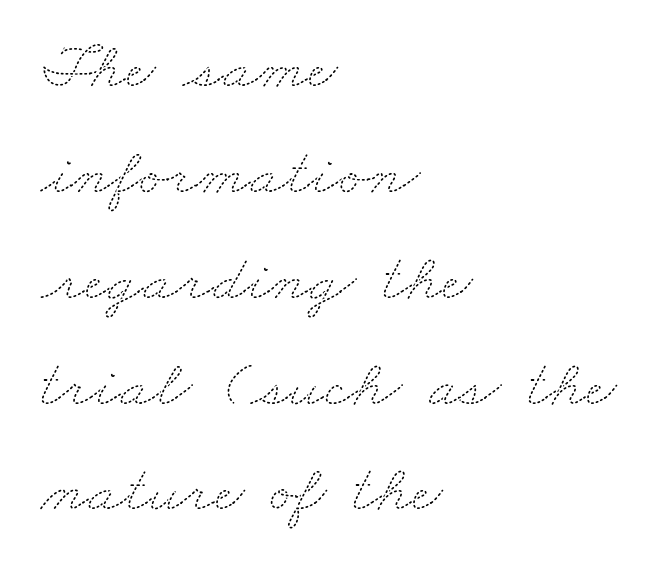
Notice how descenders clear the ascenders below comfortably — that's standard leading. The string is rendered with underlining switched off. This rendering uses left alignment, leaving the right contour irregular. Compared with typical body copy, the letter spacing here is the same. The rendering uses natural spacing where letterforms have individual widths.
